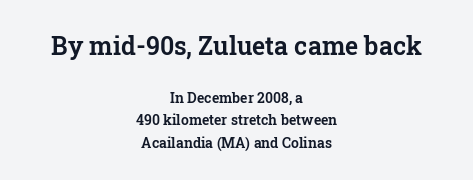
{"italic": "no", "underline": "no", "align": "center", "line_spacing": "normal", "line_spacing_ratio": 1.6, "letter_spacing": "normal", "letter_spacing_em": 0.0, "larger_block": "first", "size_ratio": 1.79, "glyph_px": 25}
